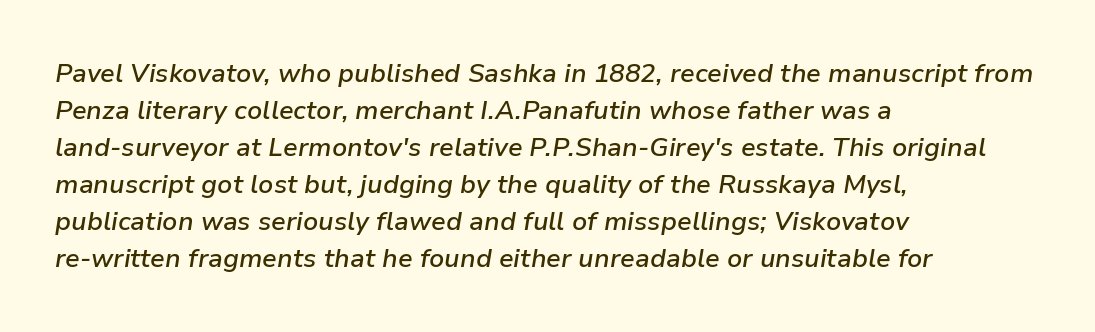
{"italic": "yes", "lean": "right", "slant_degrees": 9, "bold": "semi", "underline": "no", "align": "left", "line_spacing": "normal", "line_spacing_ratio": 1.42, "letter_spacing": "normal", "letter_spacing_em": 0.0, "glyph_px": 26}
